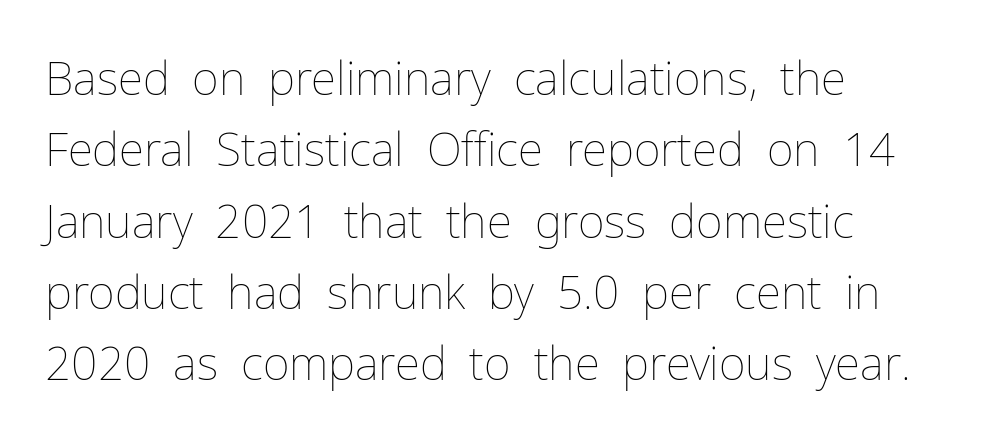
The image shows 46 px thin type, upright; set left-aligned, normal line spacing (1.55x), normal letter spacing, not underlined; low stroke contrast and a medium x-height.
